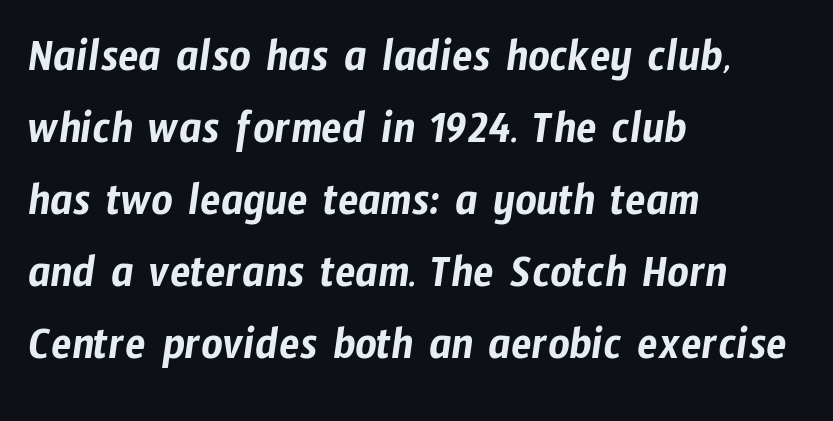
Q: Is the typeface a serif or a sans-serif typeface? A: Sans-serif.
Q: Is the text underlined? A: No.
Q: How is the paragraph aligned? A: Left-aligned.
Q: Is the spacing between letters normal or unusually wide? A: Normal.
Q: Is the spacing between lines tight, normal or loose? A: Normal.
Q: Width (condensed, normal, or wide)? A: Condensed.
Q: Stroke contrast? A: Low.
Q: x-height? A: Medium.
Q: Monospaced? A: No.
